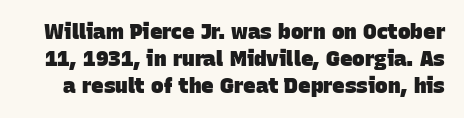
Inter-character spacing is left at the font's built-in metrics. The passage shown is emphatically bold. This sample keeps an unexceptional amount of space between lines. Lines of text with bare space underneath.
